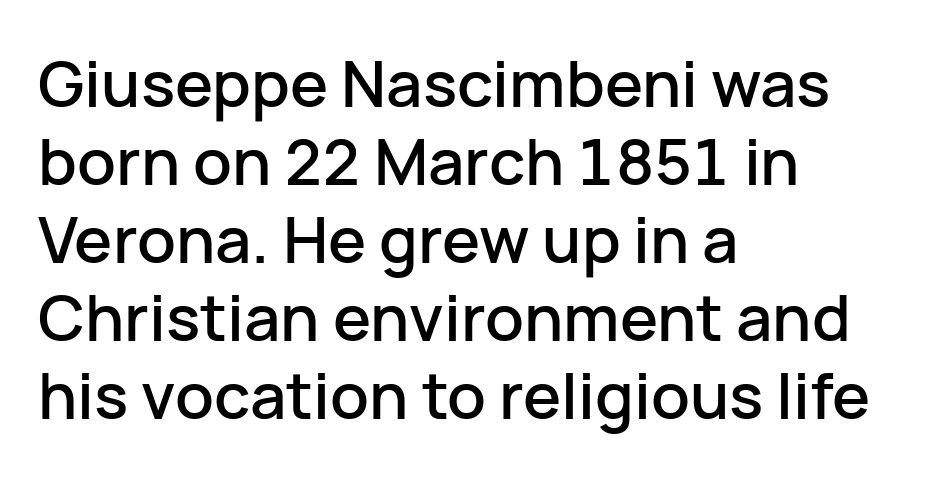
Q: Is the text italic (slanted)? A: No, it is upright.
Q: Is the typeface a serif or a sans-serif typeface? A: Sans-serif.
Q: Is the text underlined? A: No.
Q: How is the paragraph aligned? A: Left-aligned.
Q: Is the spacing between letters normal or unusually wide? A: Normal.
Q: Width (condensed, normal, or wide)? A: Normal.
Q: Stroke contrast? A: Low.
Q: x-height? A: Medium.
Q: Monospaced? A: No.
